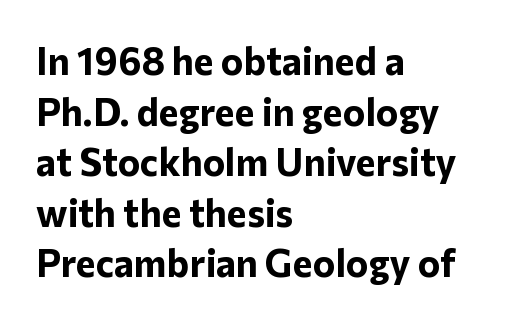
{"serif": "no", "italic": "no", "bold": "yes", "weight": "bold", "width": "normal", "stroke_contrast": "low", "x_height": "medium", "monospaced": "no", "underline": "no", "align": "left", "line_spacing": "normal", "line_spacing_ratio": 1.33, "letter_spacing": "normal", "letter_spacing_em": 0.0, "glyph_px": 38}
